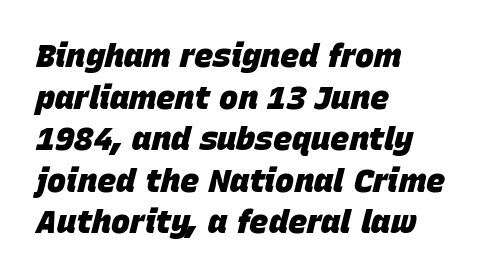
When letters slant like this, we call the style italic. A bare baseline throughout the passage. This block has exactly the height ordinary leading produces. The ragged edge is on the right, which tells us the setting is flush left. The sample has been set heavy, in full bold. These lines are rendered in a variable-pitch font.
